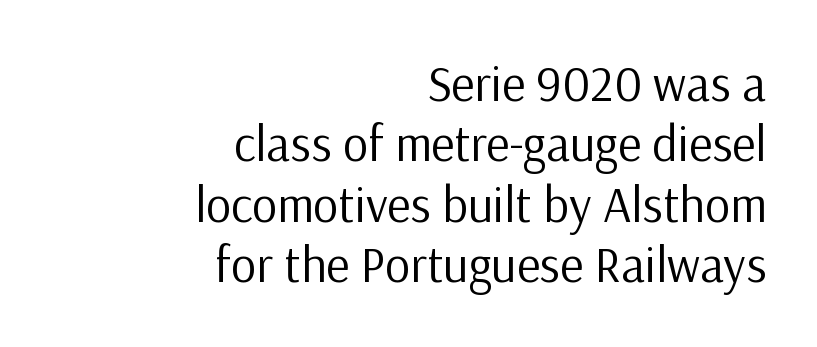
{"serif": "no", "italic": "no", "bold": "no", "weight": "regular", "width": "normal", "stroke_contrast": "low", "x_height": "medium", "monospaced": "no", "underline": "no", "align": "right", "line_spacing_ratio": 1.21, "letter_spacing": "normal", "letter_spacing_em": 0.0, "glyph_px": 50}
